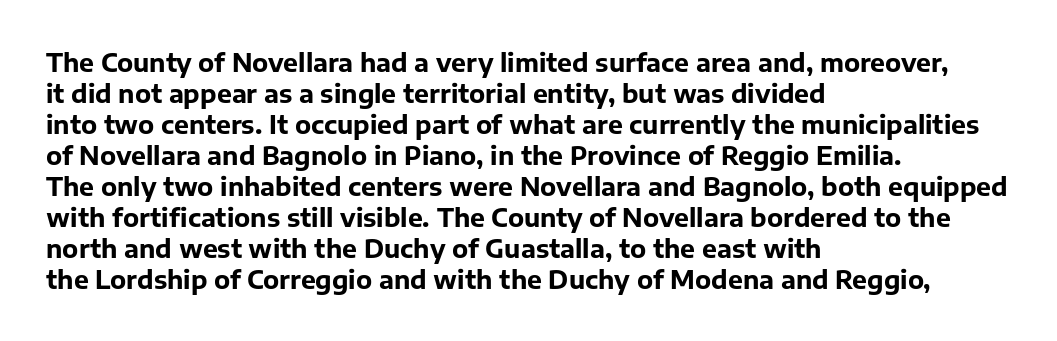
Q: Is the text bold? A: Yes.
Q: Is the text italic (slanted)? A: No, it is upright.
Q: Is the text underlined? A: No.
Q: How is the paragraph aligned? A: Left-aligned.
Q: Is the spacing between letters normal or unusually wide? A: Normal.
